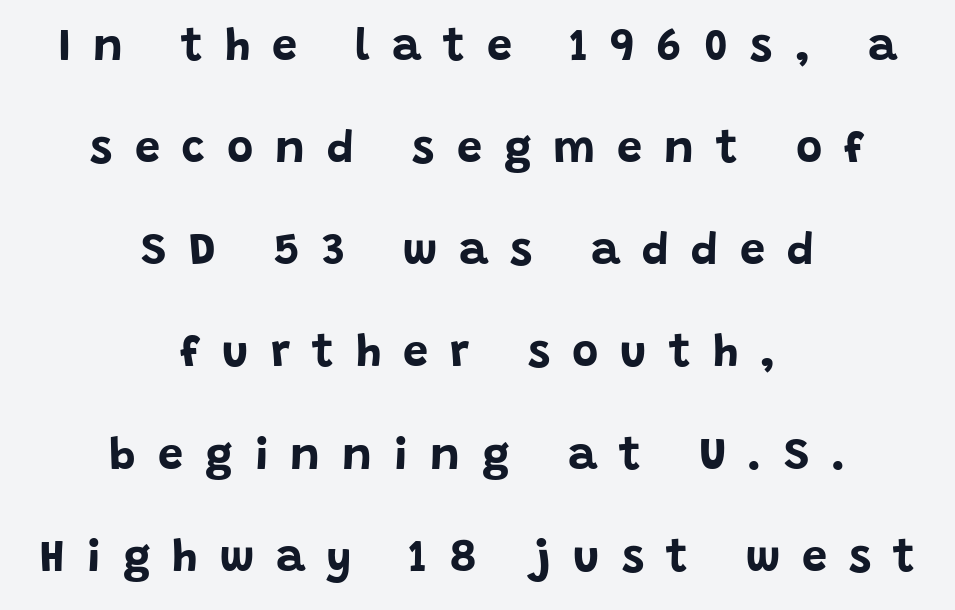
The image shows 45 px bold sans-serif type, upright; set centered, loose line spacing (2.27x), unusually wide letter spacing (+0.49 em), not underlined; low stroke contrast and a large x-height.
